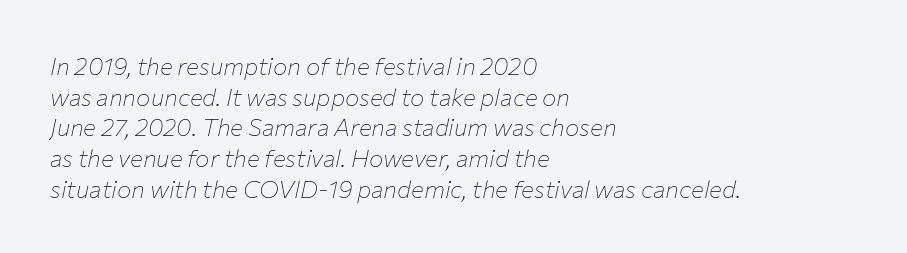
{"italic": "yes", "lean": "right", "slant_degrees": 12, "bold": "no", "underline": "no", "align": "left", "line_spacing": "normal", "line_spacing_ratio": 1.28, "letter_spacing": "normal", "letter_spacing_em": 0.0, "glyph_px": 24}
